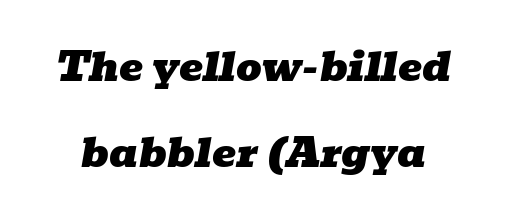
Q: Is the text italic (slanted)? A: Yes, it leans right by about 10 degrees.
Q: Is the typeface a serif or a sans-serif typeface? A: Serif.
Q: Is the text underlined? A: No.
Q: Is the spacing between letters normal or unusually wide? A: Normal.
Q: Is the spacing between lines tight, normal or loose? A: Loose.
Q: Width (condensed, normal, or wide)? A: Wide.
Q: Stroke contrast? A: Low.
Q: x-height? A: Medium.
Q: Monospaced? A: No.
